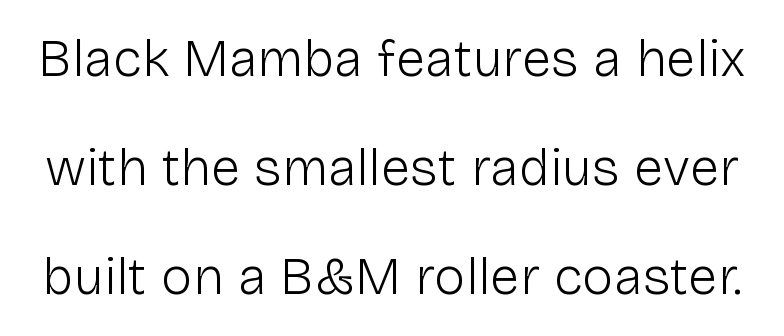
Q: Is the text bold? A: No.
Q: Is the text italic (slanted)? A: No, it is upright.
Q: Is the typeface a serif or a sans-serif typeface? A: Sans-serif.
Q: Is the text underlined? A: No.
Q: Is the spacing between letters normal or unusually wide? A: Normal.
Q: Is the spacing between lines tight, normal or loose? A: Loose.
Q: Width (condensed, normal, or wide)? A: Normal.
Q: Stroke contrast? A: Low.
Q: x-height? A: Medium.
Q: Monospaced? A: No.
